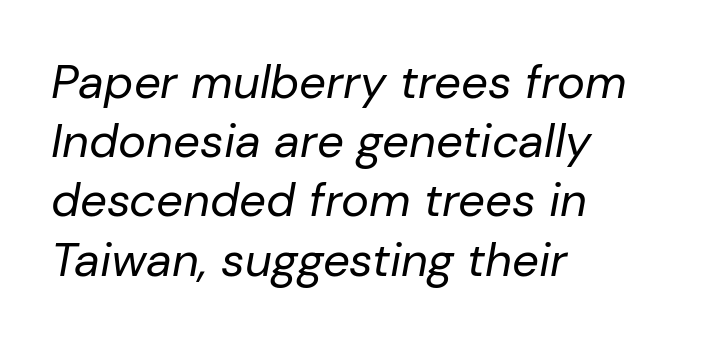
Q: Is the text bold? A: No.
Q: Is the text italic (slanted)? A: Yes, it leans right by about 10 degrees.
Q: Is the text underlined? A: No.
Q: How is the paragraph aligned? A: Left-aligned.
Q: Is the spacing between letters normal or unusually wide? A: Normal.
Q: Is the spacing between lines tight, normal or loose? A: Normal.
Q: Width (condensed, normal, or wide)? A: Normal.
Q: Stroke contrast? A: Low.
Q: x-height? A: Medium.
Q: Monospaced? A: No.
